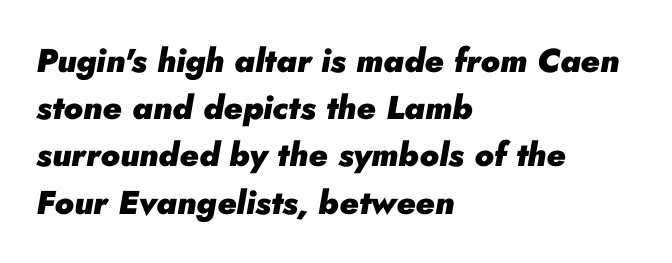
The letters advance in unequal steps, a hallmark of proportional type. The strokes are fattened all the way to bold. The string is rendered with underlining switched off. The paragraph has a hard left edge and a soft right edge. Letter spacing: default. The passage shown stacks its lines at a standard gap.
